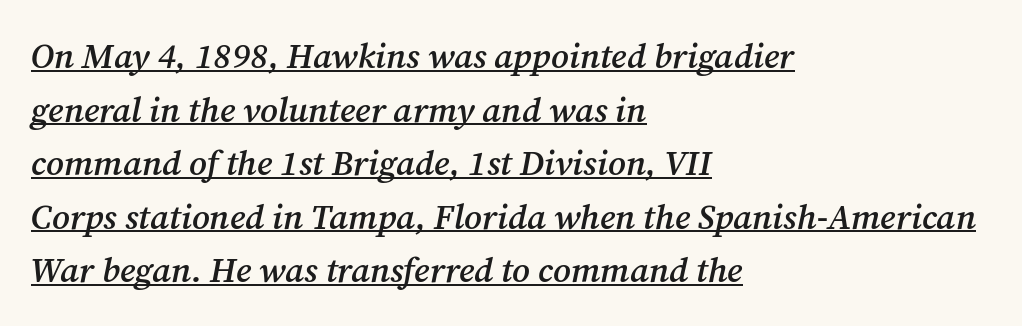
The image shows 35 px semibold serif type, italic (leaning right); set left-aligned, normal line spacing (1.53x), normal letter spacing, underlined; medium stroke contrast and a medium x-height.
